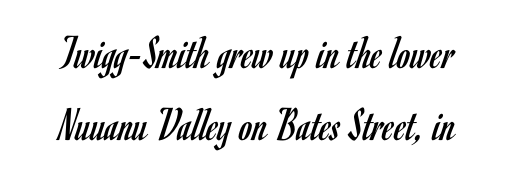
Q: Is the text bold? A: No.
Q: Is the text italic (slanted)? A: Yes.
Q: Is the typeface a serif or a sans-serif typeface? A: Sans-serif.
Q: Is the text underlined? A: No.
Q: How is the paragraph aligned? A: Centered.
Q: Is the spacing between letters normal or unusually wide? A: Normal.
Q: Is the spacing between lines tight, normal or loose? A: Normal.
Q: Width (condensed, normal, or wide)? A: Condensed.
Q: Stroke contrast? A: Low.
Q: x-height? A: Small.
Q: Monospaced? A: No.
